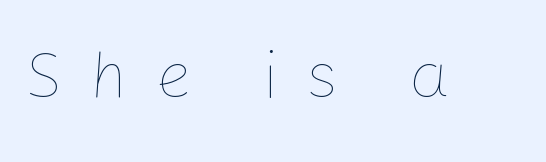
This reads as an unemphasized weight, regular at the heaviest. These lines have a slow, spaced-out rhythm from letter to letter. Do the characters align in a grid? No, the font is proportional. Nobody drew a line under any word here. Do the letters lean? They stand straight.
